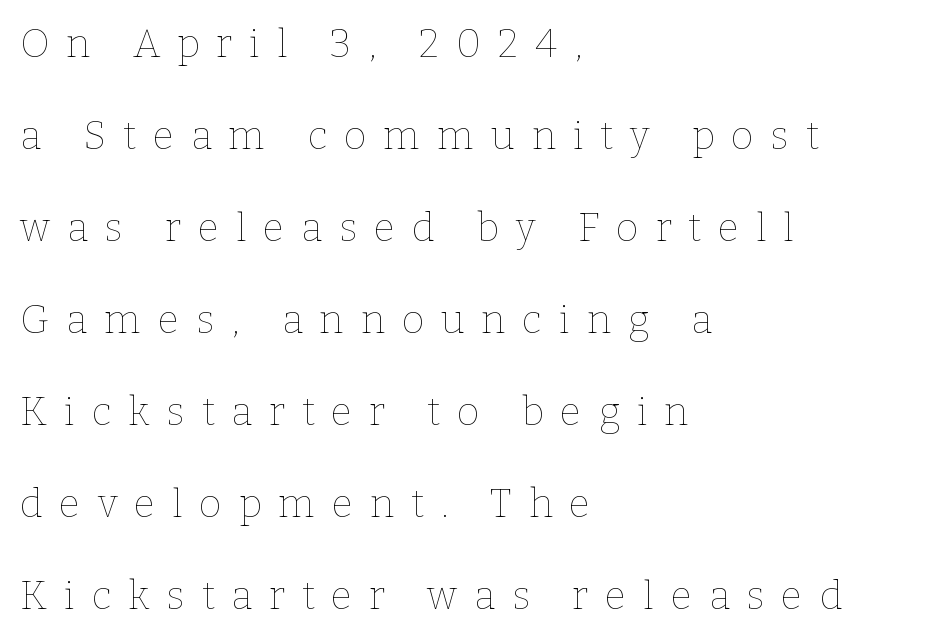
The image shows 39 px thin type, upright; set left-aligned, loose line spacing (2.36x), unusually wide letter spacing (+0.43 em), not underlined; low stroke contrast and a medium x-height.
